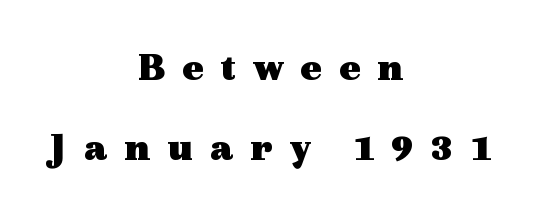
{"serif": "yes", "italic": "no", "bold": "yes", "weight": "heavy", "width": "wide", "x_height": "medium", "monospaced": "no", "underline": "no", "align": "center", "line_spacing": "loose", "line_spacing_ratio": 2.0, "letter_spacing": "wide", "letter_spacing_em": 0.42, "glyph_px": 40}
